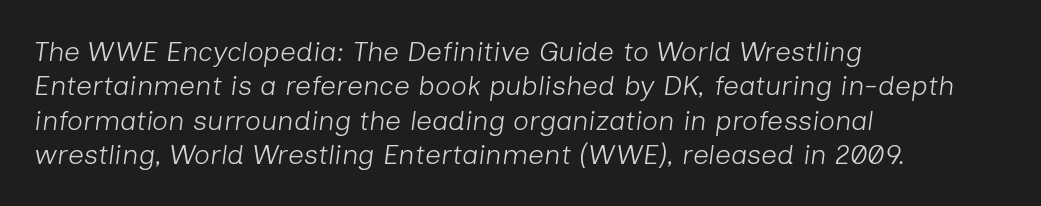
Q: Is the text bold? A: No.
Q: Is the text italic (slanted)? A: Yes, it leans right by about 7 degrees.
Q: Is the text underlined? A: No.
Q: How is the paragraph aligned? A: Left-aligned.
Q: Is the spacing between letters normal or unusually wide? A: Normal.
Q: Width (condensed, normal, or wide)? A: Normal.
Q: Stroke contrast? A: Low.
Q: x-height? A: Medium.
Q: Monospaced? A: No.
